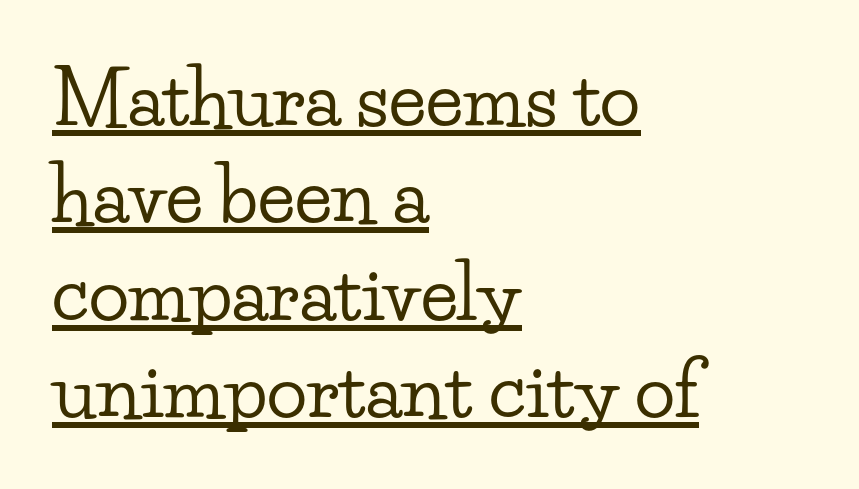
Is there an underline? Yes — a line sits under the letters. Nope, not italic — everything's standing straight. You could not count columns in this text — the font is proportionally spaced. Honestly, the letter spacing is just normal — you wouldn't notice it. Line starts are locked; line ends wander. This is serif lettering, the kind often seen in printed books.
